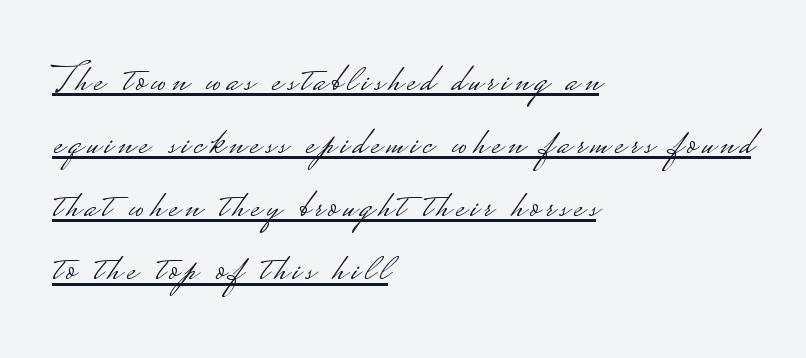
Compared with a typical body face, this is equally light or lighter still. The rendering uses the underline text-decoration. Line spacing here is normal. Compared with a centered layout, this one pins lines to the left instead.
